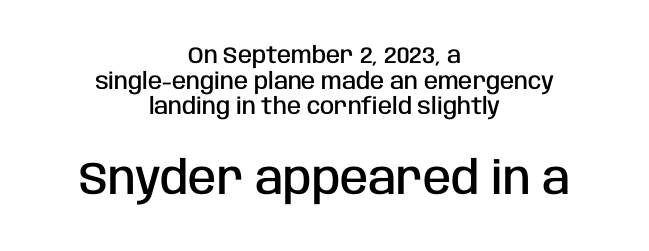
This is moderately heavy type, rendered in semibold. Posture: upright roman. Does the bottom block carry the larger type? Yes, it does. The line-height multiplier appears low, near solid setting. Caption: standard tracking, unaltered. Quick note: underline off.
